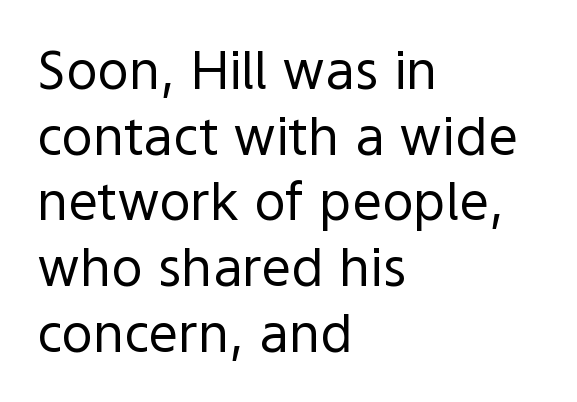
Teacher's note: observe the even left margin — that is flush-left alignment. To sum up the face: it is a sans, with no serifs. Caption: face not bold, strokes unweighted. The tracking reads as untouched default to a designer's eye. Do the characters align in a grid? No, the font is proportional.
